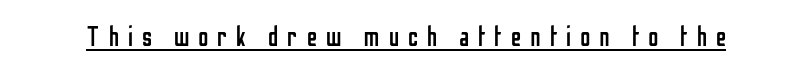
Q: Is the text bold? A: No.
Q: Is the text italic (slanted)? A: No, it is upright.
Q: Is the typeface a serif or a sans-serif typeface? A: Sans-serif.
Q: Is the text underlined? A: Yes.
Q: Is the spacing between letters normal or unusually wide? A: Unusually wide.
Q: Width (condensed, normal, or wide)? A: Condensed.
Q: Stroke contrast? A: Low.
Q: x-height? A: Medium.
Q: Monospaced? A: No.
